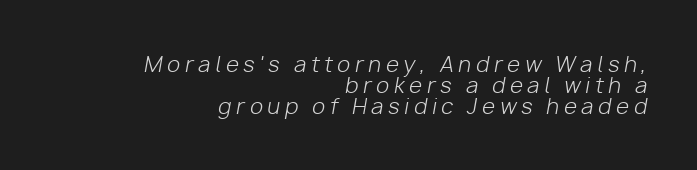
{"italic": "yes", "lean": "right", "slant_degrees": 10, "bold": "no", "underline": "no", "align": "right", "line_spacing": "tight", "line_spacing_ratio": 0.99, "letter_spacing": "wide", "letter_spacing_em": 0.23, "glyph_px": 21}
